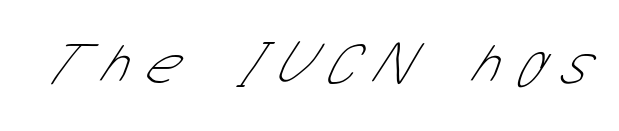
The image shows 64 px thin, condensed sans-serif type; set unusually wide letter spacing (+0.26 em), not underlined; low stroke contrast and a medium x-height.
